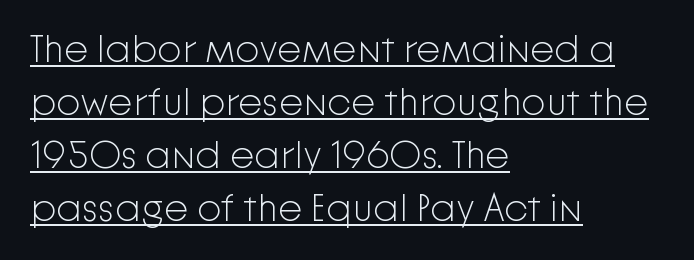
{"serif": "no", "italic": "no", "bold": "no", "weight": "light", "width": "normal", "stroke_contrast": "low", "x_height": "medium", "monospaced": "no", "underline": "yes", "align": "left", "line_spacing": "normal", "line_spacing_ratio": 1.36, "letter_spacing": "normal", "letter_spacing_em": 0.0, "glyph_px": 39}
